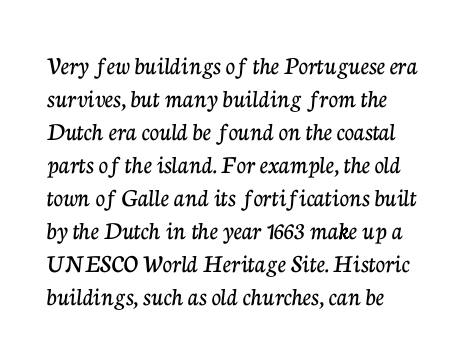
The foot of each line stays bare and open. Leading matches the norm, producing a regular column. The paragraph shown leans on its left margin. The gaps between neighbouring characters are ordinary and unremarkable.
